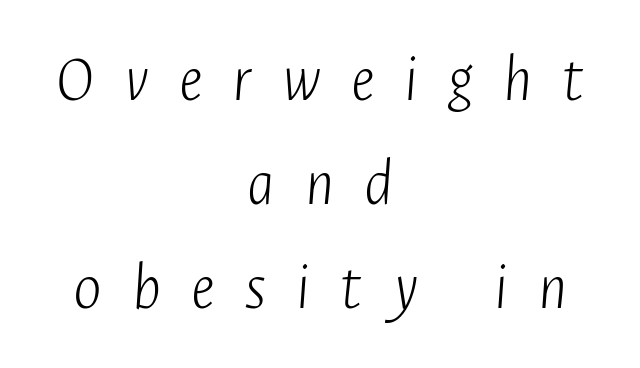
The cut favours lightness, reaching ordinary text weight at its darkest. Caption: multi-line text, centered on the measure. The space directly below the letters is spotless. The face used here is rendered with a markedly widened letterfit. The rendering uses natural spacing where letterforms have individual widths. You can tell it's italic because the verticals aren't actually vertical.
